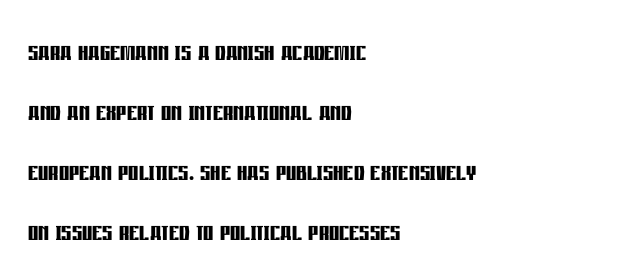
Q: Is the text bold? A: Yes.
Q: Is the text italic (slanted)? A: No, it is upright.
Q: Is the typeface a serif or a sans-serif typeface? A: Sans-serif.
Q: Is the text underlined? A: No.
Q: How is the paragraph aligned? A: Left-aligned.
Q: Is the spacing between letters normal or unusually wide? A: Normal.
Q: Width (condensed, normal, or wide)? A: Condensed.
Q: Stroke contrast? A: Low.
Q: x-height? A: Large.
Q: Monospaced? A: No.
